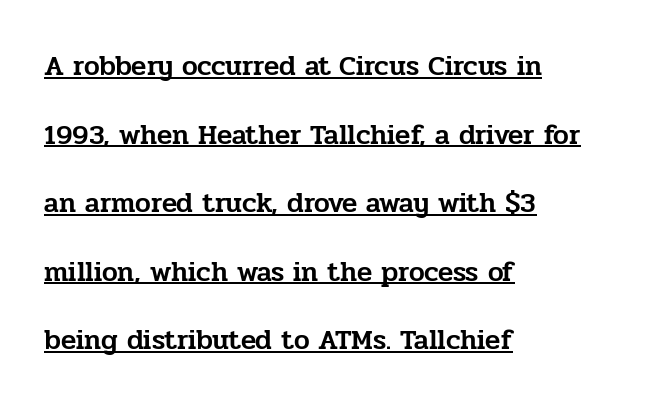
The image shows 28 px serif type, upright; set left-aligned, loose line spacing (2.45x), normal letter spacing, underlined; low stroke contrast and a medium x-height.
